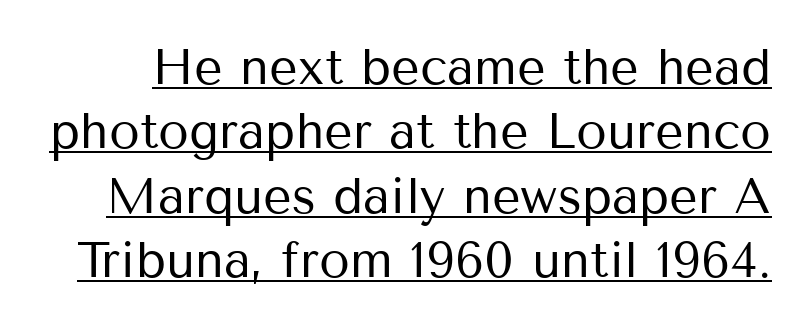
A sans-serif font was chosen for this passage. Think of a printed novel: that variable character pitch is what you see here. The letters sit at their default tracking, neither squeezed nor spread. Nothing heavy about these letters — not bold at all. Posture: upright roman. Baseline-to-baseline distance is the conventional proportion of letter height.
